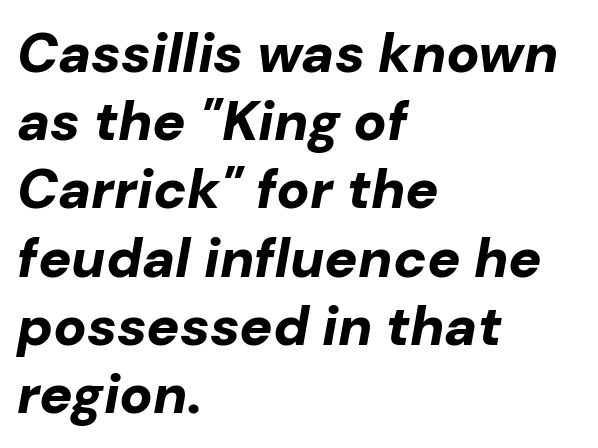
{"italic": "yes", "lean": "right", "slant_degrees": 10, "bold": "yes", "weight": "bold", "width": "normal", "stroke_contrast": "low", "x_height": "medium", "monospaced": "no", "underline": "no", "align": "left", "line_spacing_ratio": 1.24, "letter_spacing": "normal", "letter_spacing_em": 0.0, "glyph_px": 55}
